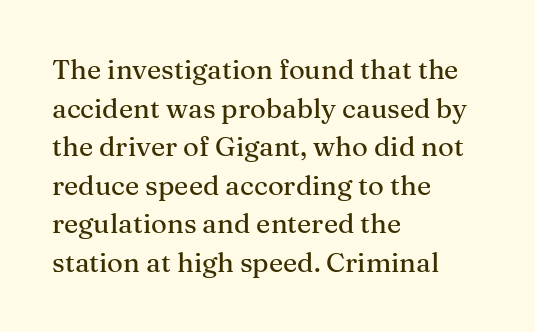
Tracking value appears to be zero — textbook default spacing. The font's upright variant was chosen for this text. Alignment: flush left. Rows of type keep a routine distance in the vertical direction. This rendering features lettering with no underline.
